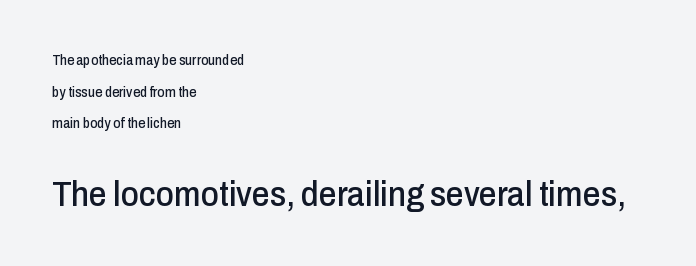
The image shows 35 px condensed sans-serif type, upright; set left-aligned, loose line spacing (2.26x), normal letter spacing, not underlined; the second (bottom) block is 2.5x larger; low stroke contrast and a medium x-height.
